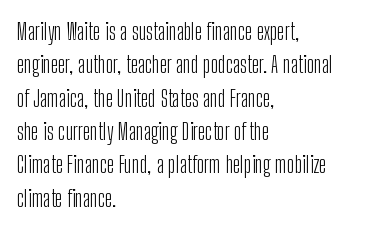
Q: Is the text bold? A: No.
Q: Is the text italic (slanted)? A: No, it is upright.
Q: Is the text underlined? A: No.
Q: How is the paragraph aligned? A: Left-aligned.
Q: Is the spacing between letters normal or unusually wide? A: Normal.
Q: Is the spacing between lines tight, normal or loose? A: Normal.
